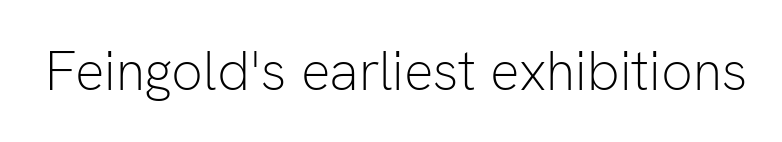
The image shows 55 px light sans-serif type, upright; set normal letter spacing, not underlined; low stroke contrast and a medium x-height.
